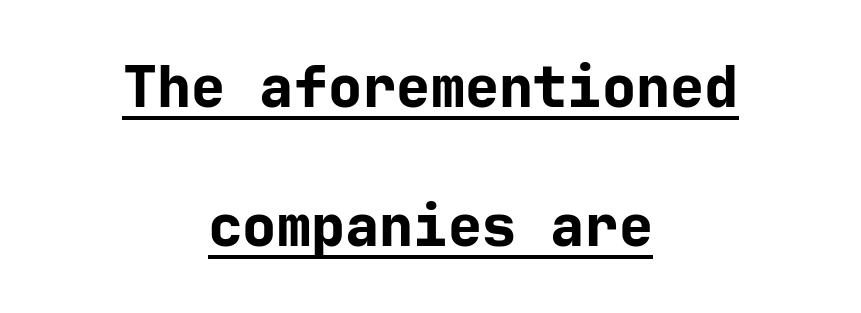
Which margin do the lines hug? Neither — every line sits in the middle. Summary of weight: heavy, a full bold. Style check: upright. This block would shrink considerably if given ordinary leading; it's expanded now.
